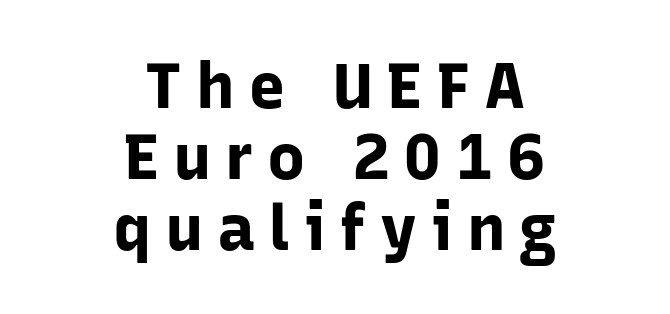
Spacing verdict: proportional, widths tailored to each character. The type family on display is of the sans-serif kind. A bare baseline throughout the passage. As a designer I'd log this as weight 700, bold. The lines are packed closely together with very little leading.
